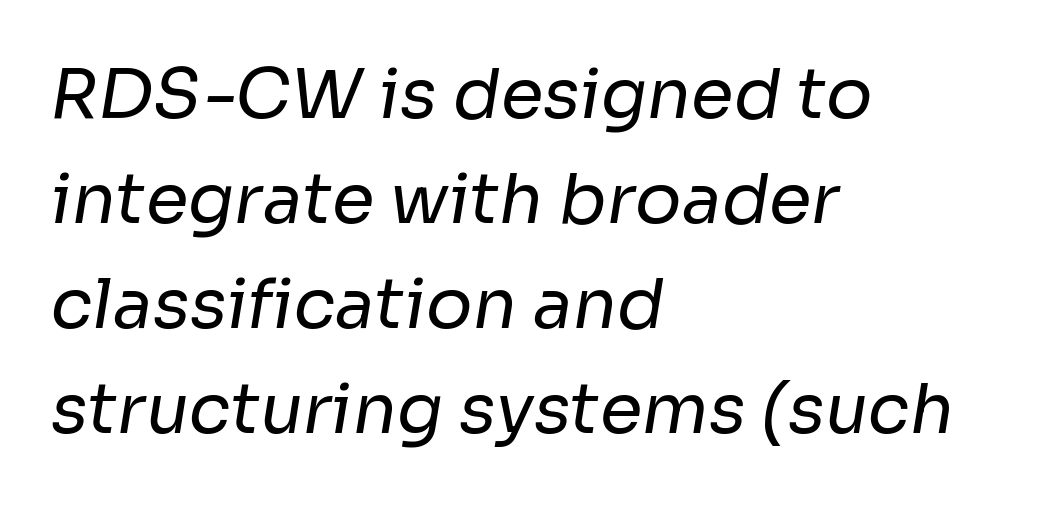
Q: Is the text bold? A: No.
Q: Is the typeface a serif or a sans-serif typeface? A: Sans-serif.
Q: Is the text underlined? A: No.
Q: How is the paragraph aligned? A: Left-aligned.
Q: Is the spacing between letters normal or unusually wide? A: Normal.
Q: Is the spacing between lines tight, normal or loose? A: Normal.
Q: Width (condensed, normal, or wide)? A: Normal.
Q: Stroke contrast? A: Low.
Q: x-height? A: Medium.
Q: Monospaced? A: No.
